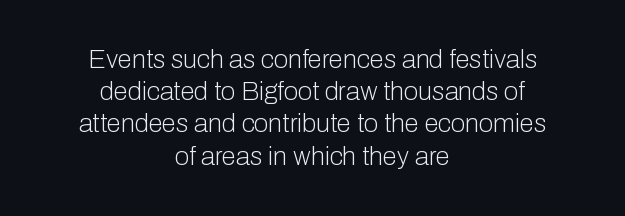
Q: Is the text bold? A: No.
Q: Is the text italic (slanted)? A: No, it is upright.
Q: Is the text underlined? A: No.
Q: How is the paragraph aligned? A: Centered.
Q: Is the spacing between letters normal or unusually wide? A: Normal.
